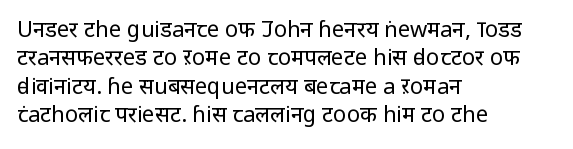
The image shows 22 px text type, upright; set left-aligned, normal line spacing (1.29x), normal letter spacing, not underlined.
